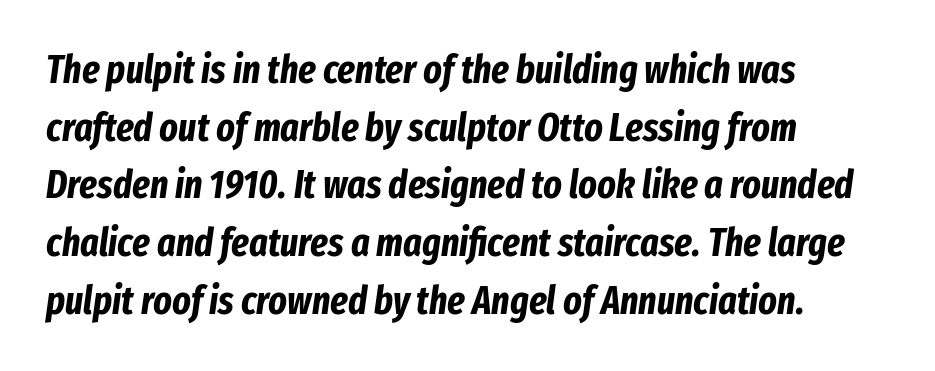
{"italic": "yes", "lean": "right", "slant_degrees": 8, "bold": "yes", "weight": "bold", "width": "condensed", "stroke_contrast": "low", "x_height": "medium", "monospaced": "no", "underline": "no", "align": "left", "line_spacing": "normal", "line_spacing_ratio": 1.48, "letter_spacing": "normal", "letter_spacing_em": 0.0, "glyph_px": 39}
